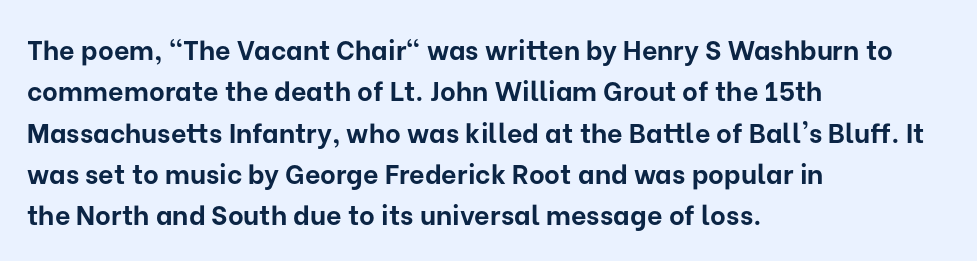
Q: Is the text bold? A: Yes.
Q: Is the text italic (slanted)? A: No, it is upright.
Q: Is the text underlined? A: No.
Q: How is the paragraph aligned? A: Left-aligned.
Q: Is the spacing between letters normal or unusually wide? A: Normal.
Q: Is the spacing between lines tight, normal or loose? A: Normal.
